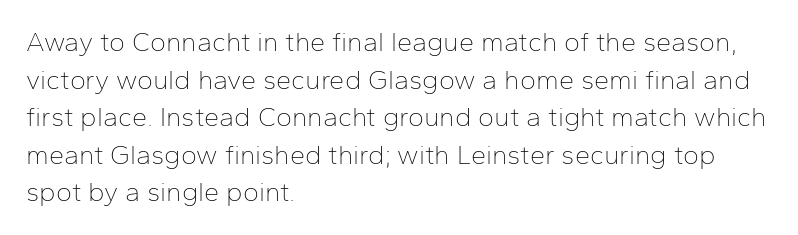
Notice how the stems are strictly vertical — no italics here. A bare baseline throughout the passage. Inter-character spacing is left at the font's built-in metrics. Vertical spacing — default. The ragged edge is on the right, which tells us the setting is flush left. The font sits on the lighter half of the weight spectrum, regular included.
